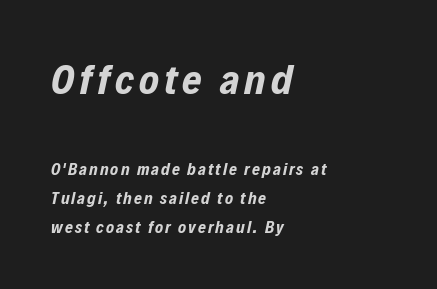
Every character sits at an angle, as italics do. Block one is the big one; block two sits smaller underneath. Only glyphs here, with clear space below each row. A typesetter would call this proportional, since set widths differ per character.
